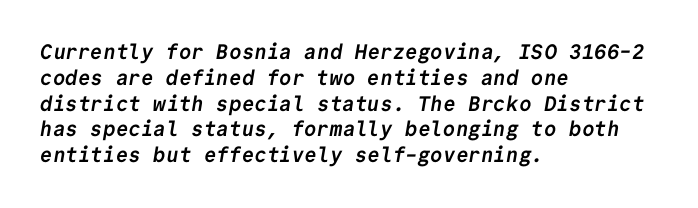
Q: Is the text bold? A: Yes.
Q: Is the text underlined? A: No.
Q: How is the paragraph aligned? A: Left-aligned.
Q: Is the spacing between letters normal or unusually wide? A: Normal.
